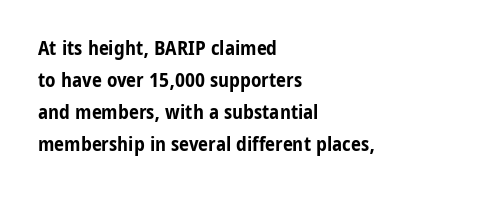
Q: Is the text bold? A: Yes.
Q: Is the text italic (slanted)? A: No, it is upright.
Q: Is the text underlined? A: No.
Q: How is the paragraph aligned? A: Left-aligned.
Q: Is the spacing between letters normal or unusually wide? A: Normal.
Q: Is the spacing between lines tight, normal or loose? A: Normal.
